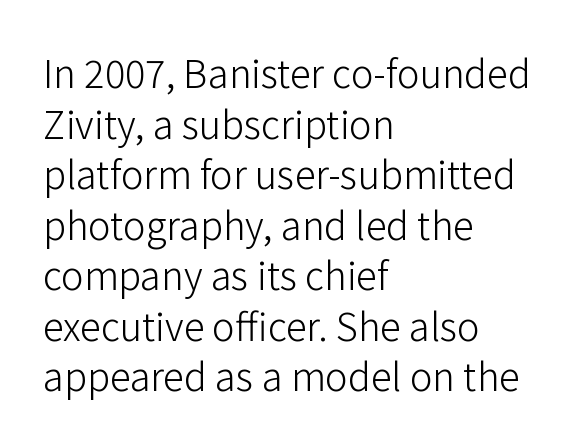
Posture: straight, roman, zero tilt. There is no visible air inserted between adjacent glyphs. One-word summary of the alignment: left. Successive baselines arrive at the customary interval. Look at the bottom of the vertical strokes: they stop flat, with no serifs. The words here are not underlined.
